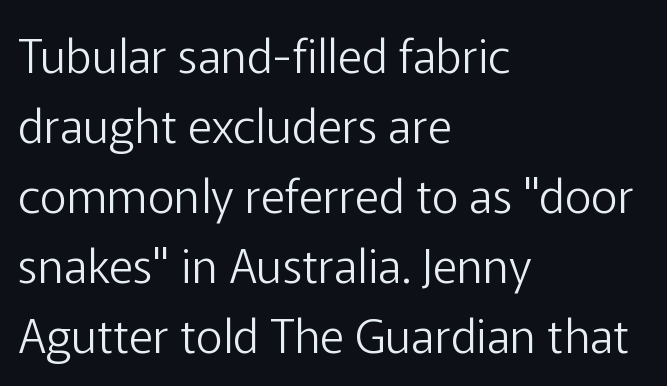
Regarding leading, the lines here are spaced in the standard way. Letterform terminals end flat and unadorned throughout the passage. Every character sits straight up, as roman type does. The rendering uses natural spacing where letterforms have individual widths.
